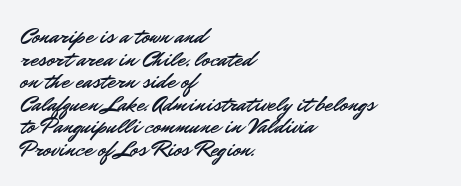
Compared with typical body copy, the letter spacing here is the same. Underlining? Definitely not there. The rendering anchors every line to the left-hand side.
